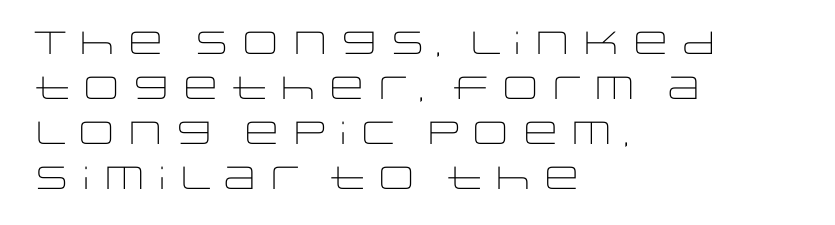
Q: Is the text bold? A: No.
Q: Is the text italic (slanted)? A: No, it is upright.
Q: Is the typeface a serif or a sans-serif typeface? A: Sans-serif.
Q: Is the text underlined? A: No.
Q: How is the paragraph aligned? A: Left-aligned.
Q: Is the spacing between letters normal or unusually wide? A: Normal.
Q: Is the spacing between lines tight, normal or loose? A: Normal.
Q: Width (condensed, normal, or wide)? A: Wide.
Q: Stroke contrast? A: Low.
Q: x-height? A: Large.
Q: Monospaced? A: No.
